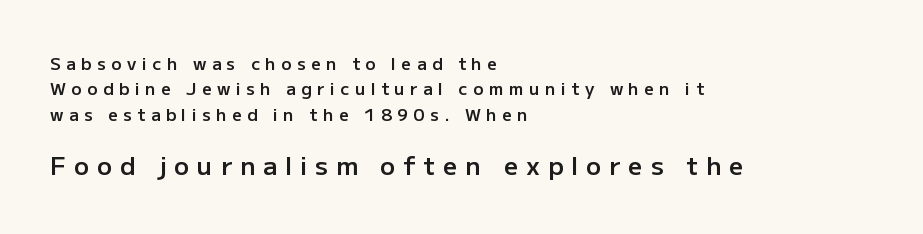
Characters remain perfectly vertical along every line. The line texture is sparse and dotted thanks to wide tracking. Horizontal alignment here is leftward, the default for most running prose. The rendering uses a moderate line-height, typical for paragraphs. No word sits above an underline. Weight: semibold (demi).
